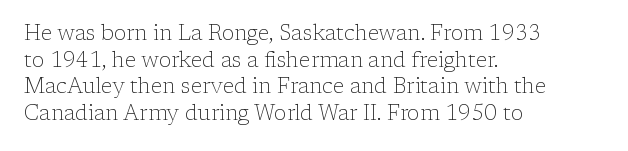
Summary of weight: not heavy and not bold. The vertical gap from one line to the next is medium. The type is set solid horizontally, with unmodified tracking. No italicization has been applied; the sample stays upright. The paragraph shown leans on its left margin. The gap between lines stays unmarked.
